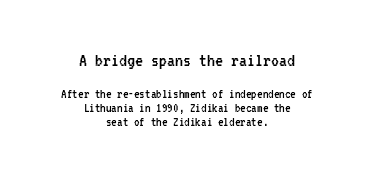
Q: Is the text bold? A: No.
Q: Is the text italic (slanted)? A: No, it is upright.
Q: Is the text underlined? A: No.
Q: How is the paragraph aligned? A: Centered.
Q: Is the spacing between letters normal or unusually wide? A: Normal.
Q: Is the spacing between lines tight, normal or loose? A: Tight.
Q: Which block of text is set in a larger size, the first (top) or the second (bottom)? A: The first (top) one.
